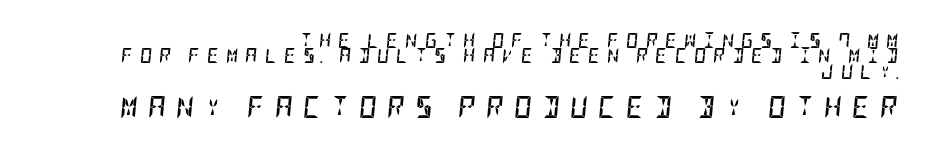
The image shows 22 px bold type, italic (leaning right); set right-aligned, tight line spacing (1.02x), unusually wide letter spacing (+0.46 em), not underlined; the second (bottom) block is 1.47x larger.
